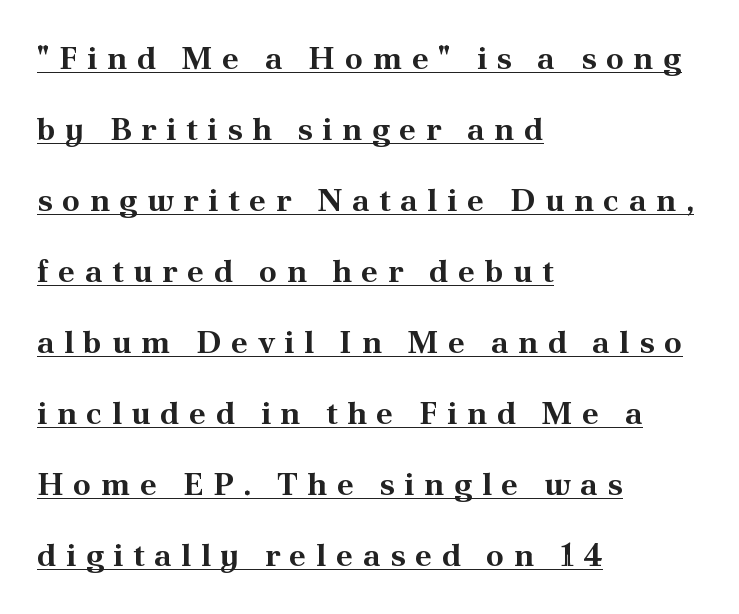
Q: Is the text bold? A: Yes.
Q: Is the text italic (slanted)? A: No, it is upright.
Q: Is the typeface a serif or a sans-serif typeface? A: Serif.
Q: Is the text underlined? A: Yes.
Q: How is the paragraph aligned? A: Left-aligned.
Q: Is the spacing between letters normal or unusually wide? A: Unusually wide.
Q: Is the spacing between lines tight, normal or loose? A: Loose.
Q: Width (condensed, normal, or wide)? A: Normal.
Q: Stroke contrast? A: Medium.
Q: x-height? A: Small.
Q: Monospaced? A: No.
